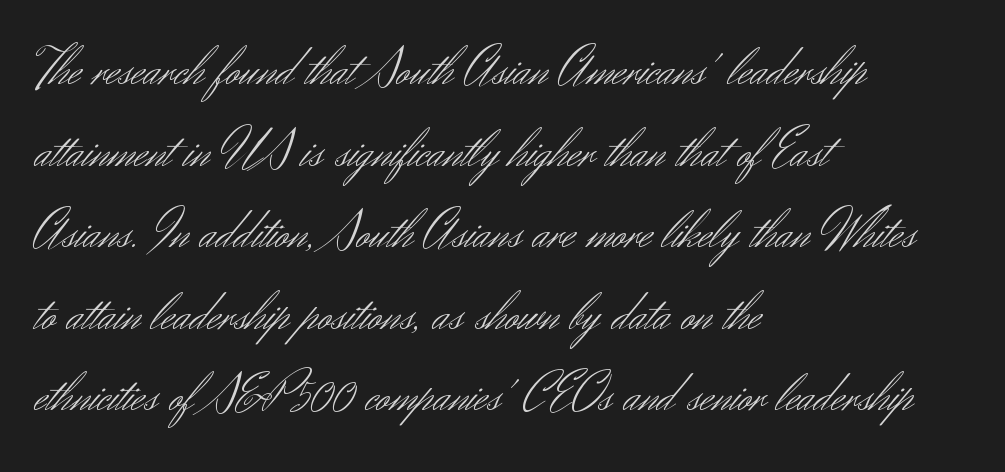
The image shows 54 px light sans-serif type; set left-aligned, normal line spacing (1.51x), normal letter spacing, not underlined; medium stroke contrast and a small x-height.
